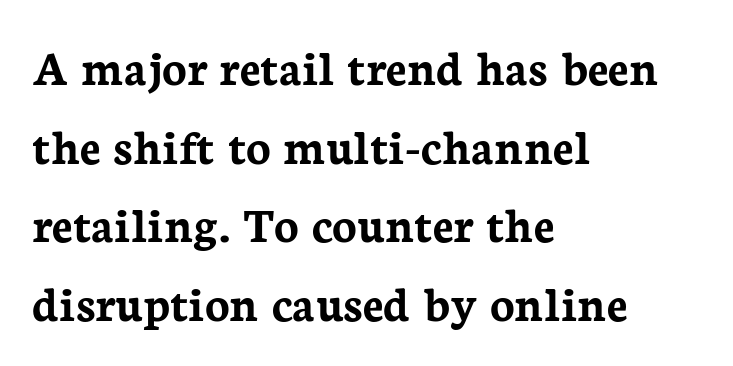
{"serif": "yes", "italic": "no", "bold": "yes", "weight": "semibold", "width": "normal", "stroke_contrast": "low", "x_height": "medium", "monospaced": "no", "underline": "no", "align": "left", "line_spacing": "normal", "line_spacing_ratio": 1.54, "letter_spacing": "normal", "letter_spacing_em": 0.0, "glyph_px": 51}
